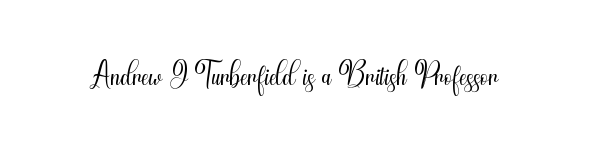
A typesetter would call this zero additional tracking. Has an underline been added? It has not. This is sans-serif lettering, the kind often seen on screens and signage.
